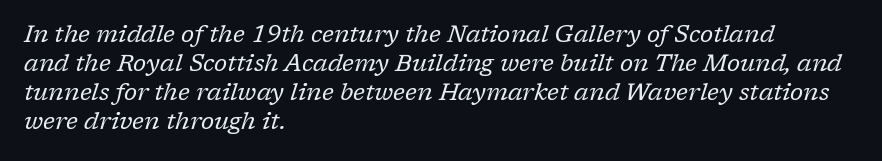
The image shows 24 px text type, italic (leaning right); set left-aligned, line spacing 1.21x, normal letter spacing, not underlined.
